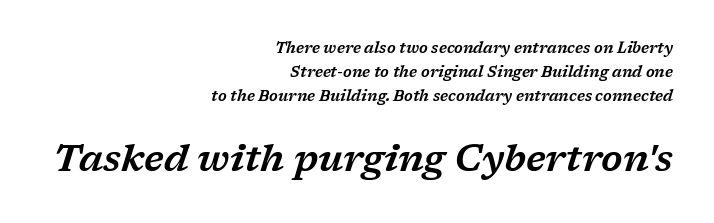
Q: Is the text italic (slanted)? A: Yes, it leans right by about 17 degrees.
Q: Is the typeface a serif or a sans-serif typeface? A: Serif.
Q: Is the text underlined? A: No.
Q: How is the paragraph aligned? A: Right-aligned.
Q: Is the spacing between letters normal or unusually wide? A: Normal.
Q: Is the spacing between lines tight, normal or loose? A: Normal.
Q: Which block of text is set in a larger size, the first (top) or the second (bottom)? A: The second (bottom) one.
Q: Width (condensed, normal, or wide)? A: Wide.
Q: Stroke contrast? A: Low.
Q: x-height? A: Medium.
Q: Monospaced? A: No.
